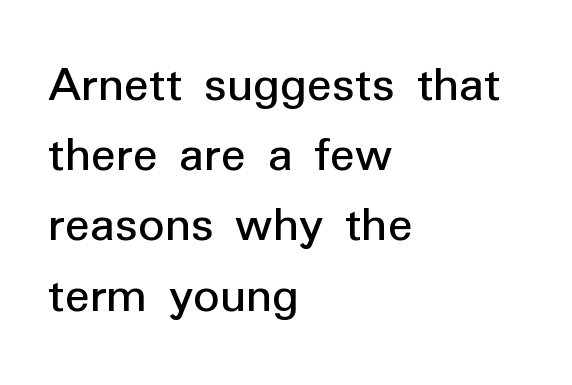
{"serif": "no", "italic": "no", "width": "normal", "stroke_contrast": "low", "x_height": "medium", "monospaced": "no", "underline": "no", "align": "left", "line_spacing": "normal", "line_spacing_ratio": 1.35, "letter_spacing": "normal", "letter_spacing_em": 0.0, "glyph_px": 52}
